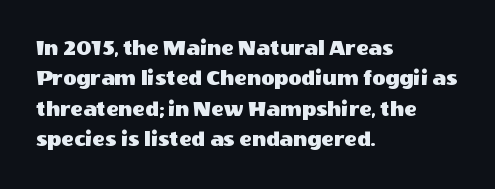
The face used here is rendered with its standard letterfit. These lines are set flush left with a ragged right edge. The glyphs are unaccompanied by any horizontal stroke below them. Normally led — the rows are evenly, conventionally spaced. Do the letters lean? They stand straight.
